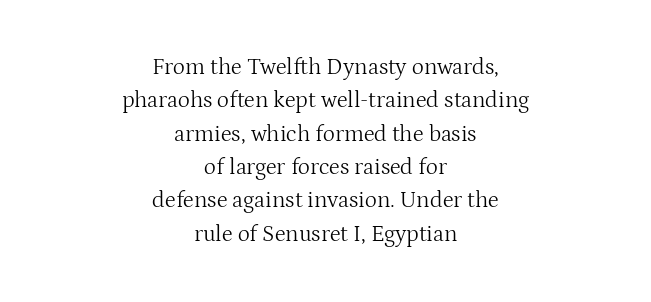
{"italic": "no", "bold": "no", "underline": "no", "align": "center", "line_spacing": "normal", "line_spacing_ratio": 1.45, "letter_spacing": "normal", "letter_spacing_em": 0.0, "glyph_px": 23}
